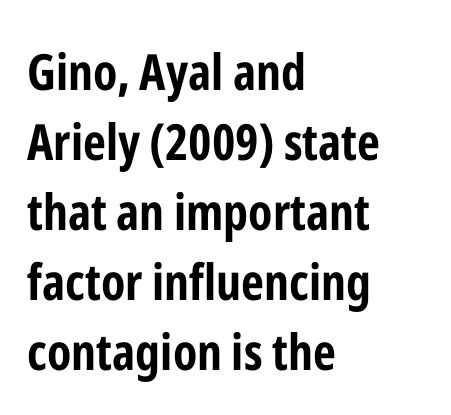
Letter spacing: default. If you drew a ruler down the left edge, every line would touch it. Underlining? Definitely not there. These lines are rendered in a variable-pitch font. In terms of leading, this rendering sits right in the middle.
